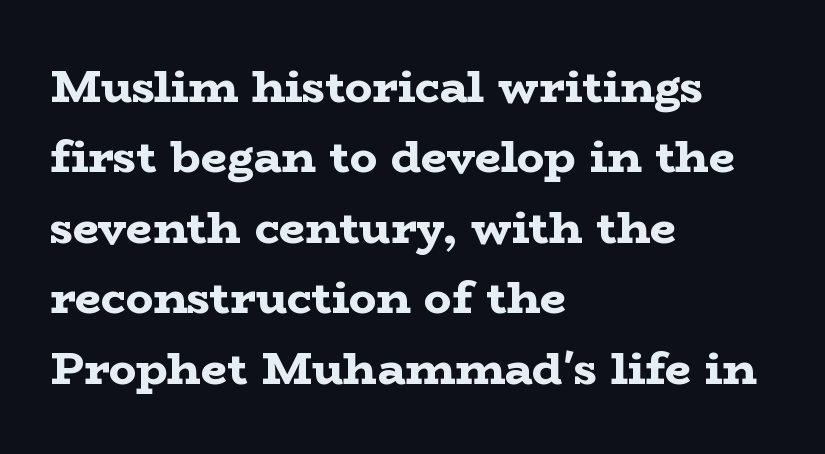
{"serif": "yes", "italic": "no", "bold": "yes", "weight": "bold", "width": "wide", "stroke_contrast": "low", "x_height": "medium", "monospaced": "no", "underline": "no", "align": "left", "line_spacing": "normal", "line_spacing_ratio": 1.53, "letter_spacing": "normal", "letter_spacing_em": 0.0, "glyph_px": 46}
